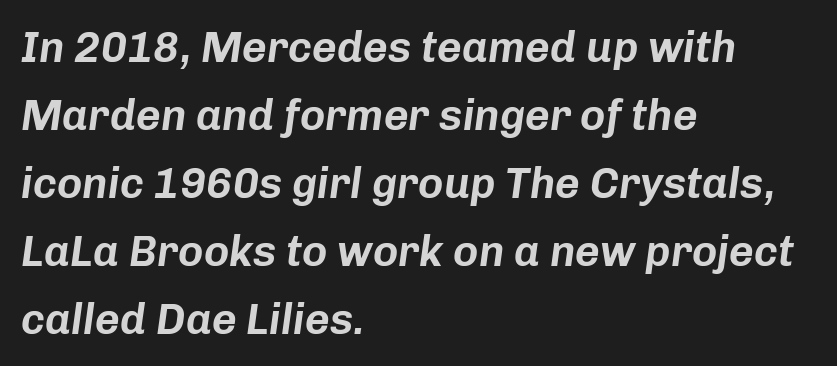
This rendering features lettering with no underline. This sample is left-justified, so line endings fall wherever the words run out. Between one letter and the next there's only the usual sliver of space. The typography opts for an oblique posture over an upright one. A typesetter would call this proportional, since set widths differ per character. The block of text has a typical density, with ordinary space between rows.
